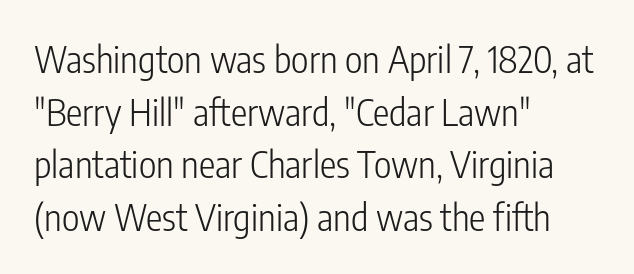
{"serif": "no", "italic": "no", "bold": "no", "weight": "light", "width": "condensed", "stroke_contrast": "low", "x_height": "medium", "monospaced": "no", "underline": "no", "align": "left", "line_spacing": "normal", "line_spacing_ratio": 1.42, "letter_spacing": "normal", "letter_spacing_em": 0.0, "glyph_px": 37}
